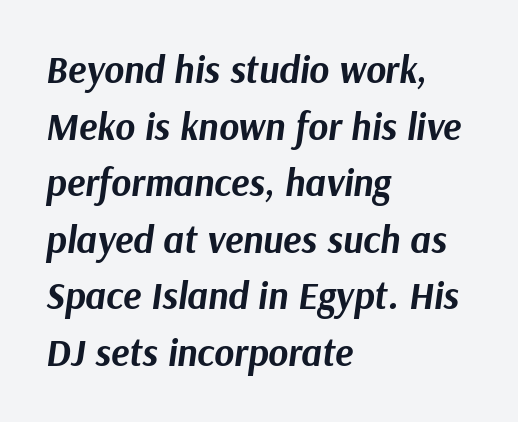
Q: Is the text bold? A: Yes.
Q: Is the text italic (slanted)? A: Yes, it leans right by about 9 degrees.
Q: Is the text underlined? A: No.
Q: How is the paragraph aligned? A: Left-aligned.
Q: Is the spacing between letters normal or unusually wide? A: Normal.
Q: Is the spacing between lines tight, normal or loose? A: Normal.
Q: Width (condensed, normal, or wide)? A: Normal.
Q: Stroke contrast? A: Medium.
Q: x-height? A: Medium.
Q: Monospaced? A: No.
